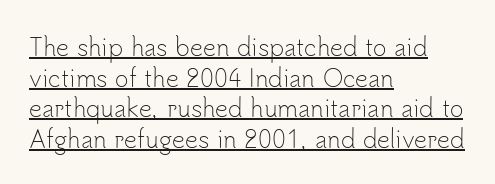
A typographer would call this underscored text. Evenly set lines give the paragraph a standard silhouette. Line starts are locked; line ends wander. Every character sits straight up, as roman type does.
